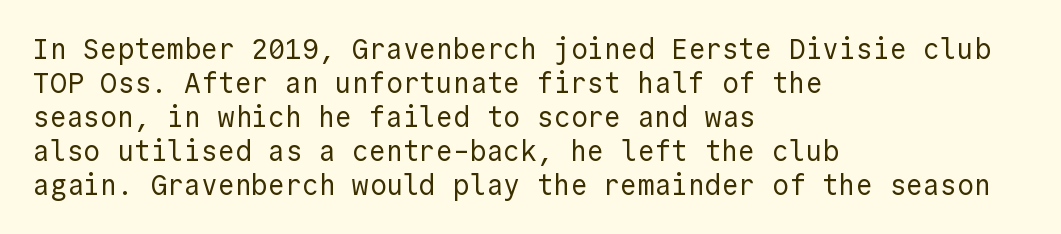
{"serif": "no", "italic": "no", "bold": "no", "weight": "regular", "width": "normal", "x_height": "medium", "monospaced": "yes", "underline": "no", "align": "left", "line_spacing_ratio": 1.21, "letter_spacing": "normal", "letter_spacing_em": 0.0, "glyph_px": 28}
